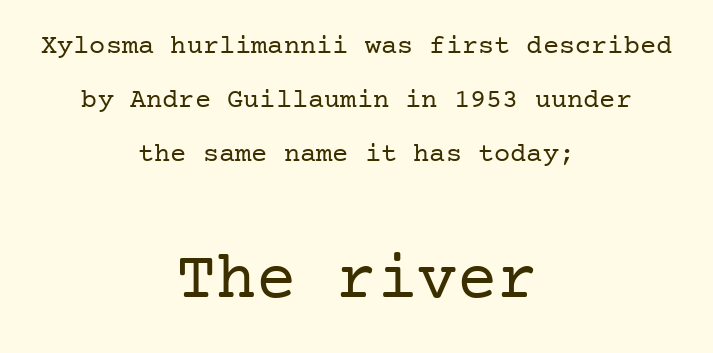
The image shows 67 px regular-weight serif type, upright; set centered, loose line spacing (2.0x), normal letter spacing, not underlined; the second (bottom) block is 2.48x larger; low stroke contrast and a medium x-height.
